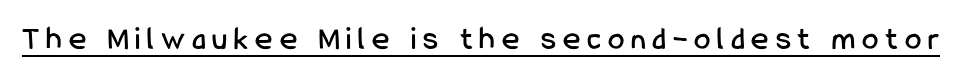
The passage shown is underscored from start to finish. Italic? Not at all — the glyphs are vertical. The face used here is proportionally spaced, like ordinary book or web type. The font family rendered here belongs to the sans-serif group. Students, note that the glyphs here are deliberately spaced far apart.
